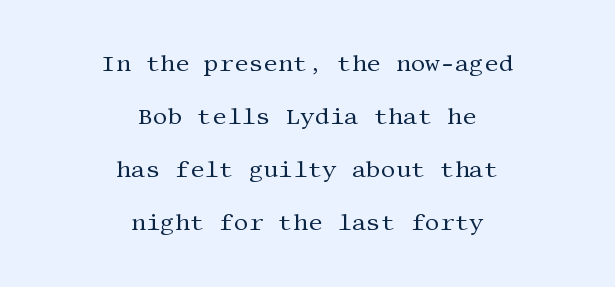
How would I describe the line gaps? Wide and relaxed. The lines in this sample share a center point and differ in where they start and stop. Descenders hang freely into open space. Rendered with straight, roman letterforms.
